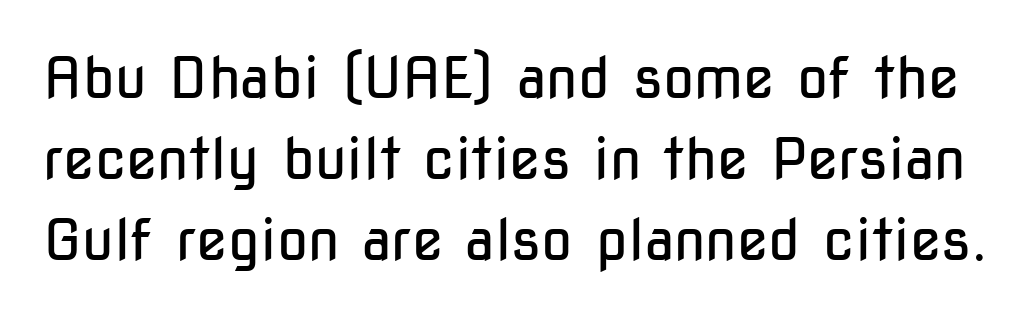
Stem width sits at or under what a default text font uses. Regular leading. Underline: absent. Spacing verdict: proportional, widths tailored to each character.
